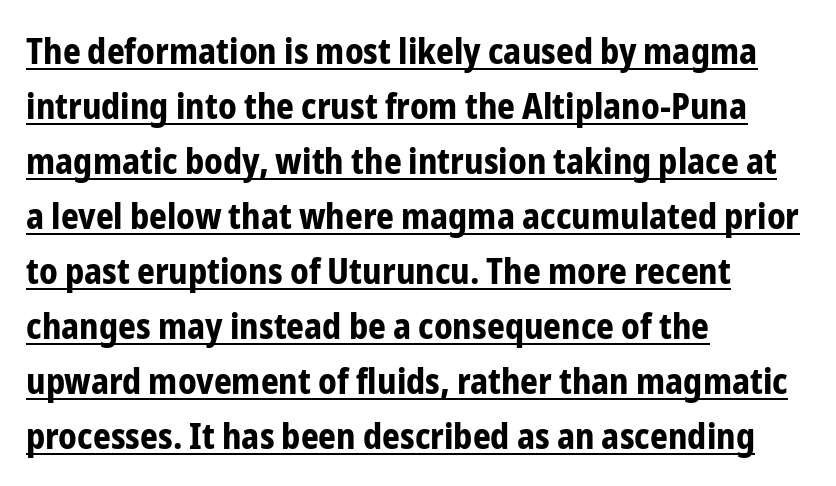
The image shows 35 px bold, condensed sans-serif type, upright; set left-aligned, normal line spacing (1.57x), normal letter spacing, underlined; low stroke contrast and a medium x-height.
